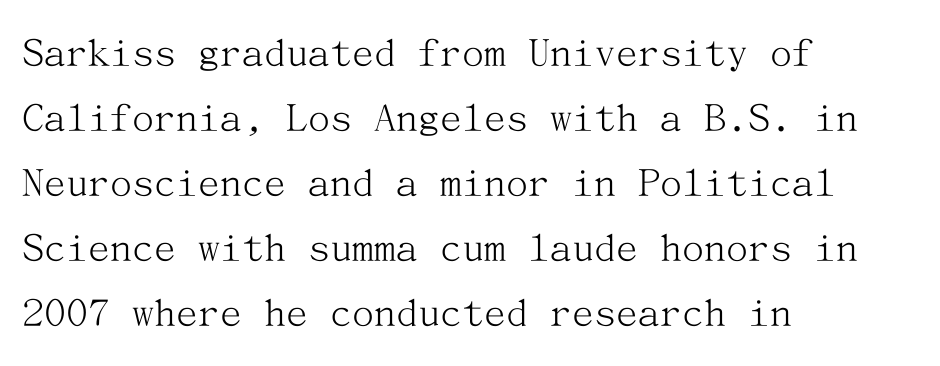
Q: Is the text bold? A: No.
Q: Is the text italic (slanted)? A: No, it is upright.
Q: Is the typeface a serif or a sans-serif typeface? A: Serif.
Q: Is the text underlined? A: No.
Q: How is the paragraph aligned? A: Left-aligned.
Q: Is the spacing between letters normal or unusually wide? A: Normal.
Q: Is the spacing between lines tight, normal or loose? A: Normal.
Q: Width (condensed, normal, or wide)? A: Normal.
Q: Stroke contrast? A: Medium.
Q: x-height? A: Medium.
